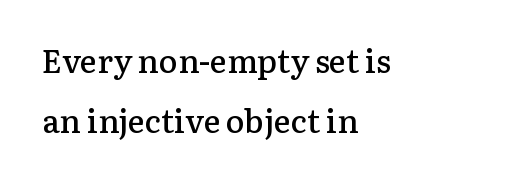
{"serif": "yes", "italic": "no", "bold": "semi", "weight": "semibold", "width": "normal", "stroke_contrast": "low", "x_height": "medium", "monospaced": "no", "underline": "no", "align": "left", "line_spacing_ratio": 1.87, "letter_spacing": "normal", "letter_spacing_em": 0.0, "glyph_px": 32}
